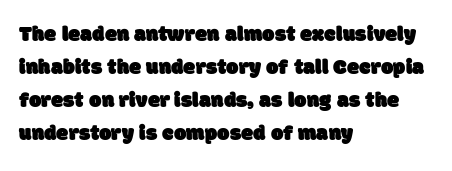
Short and long lines alike share a common starting point at left. Line spacing here is normal. Underline: absent. Observe the ordinary spacing: letters are neighbours, not strangers.
